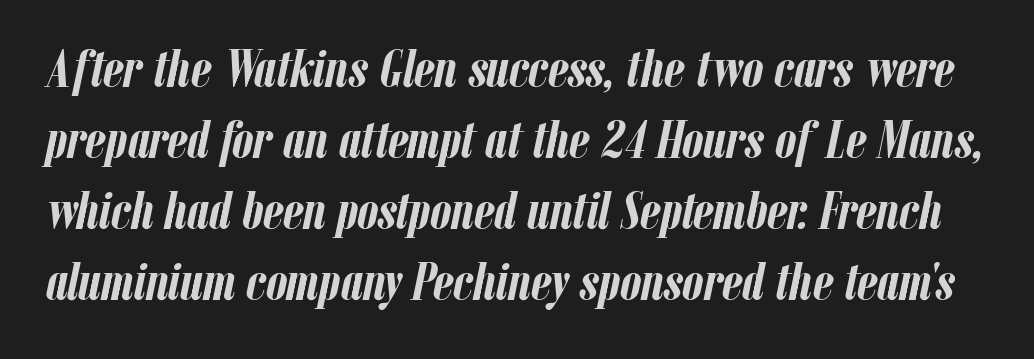
{"italic": "yes", "lean": "right", "slant_degrees": 12, "bold": "yes", "weight": "semibold", "width": "condensed", "stroke_contrast": "low", "x_height": "medium", "monospaced": "no", "underline": "no", "line_spacing": "normal", "line_spacing_ratio": 1.34, "letter_spacing": "normal", "letter_spacing_em": 0.0, "glyph_px": 53}
